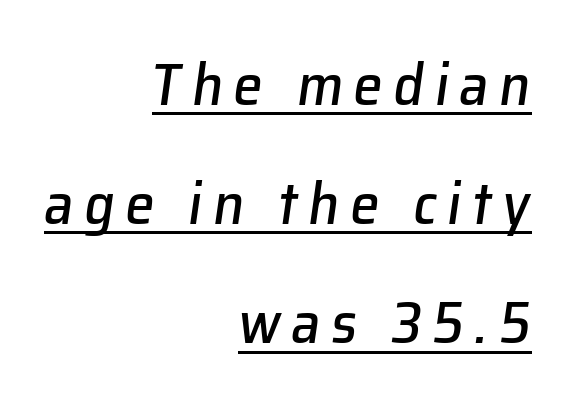
The image shows 59 px text type, italic (leaning right); set right-aligned, loose line spacing (2.02x), underlined; low stroke contrast and a medium x-height.
